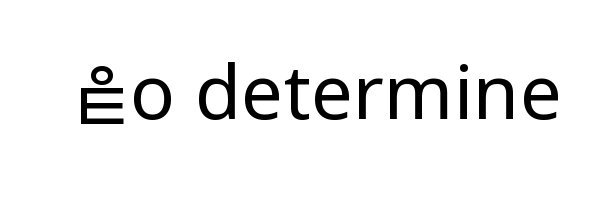
{"serif": "no", "italic": "no", "bold": "no", "weight": "regular", "width": "condensed", "stroke_contrast": "low", "x_height": "large", "monospaced": "no", "underline": "no", "letter_spacing": "normal", "letter_spacing_em": 0.0, "glyph_px": 75}
